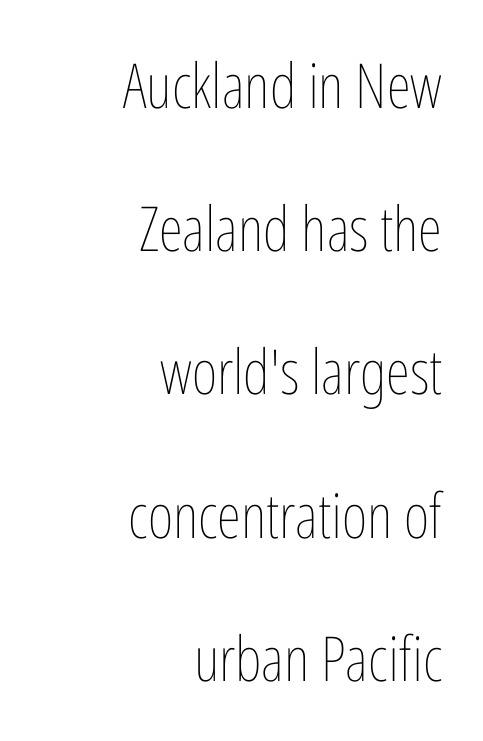
The image shows 62 px thin, condensed type, upright; set right-aligned, loose line spacing (2.31x), normal letter spacing, not underlined; low stroke contrast and a medium x-height.
